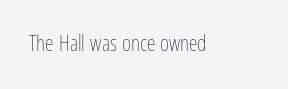
Q: Is the text bold? A: No.
Q: Is the text italic (slanted)? A: No, it is upright.
Q: Is the text underlined? A: No.
Q: Is the spacing between letters normal or unusually wide? A: Normal.
